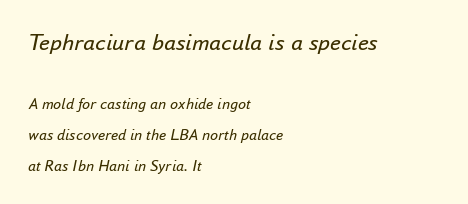
Q: Is the text bold? A: No.
Q: Is the text italic (slanted)? A: Yes, it leans right by about 16 degrees.
Q: Is the text underlined? A: No.
Q: How is the paragraph aligned? A: Left-aligned.
Q: Is the spacing between letters normal or unusually wide? A: Normal.
Q: Is the spacing between lines tight, normal or loose? A: Loose.
Q: Which block of text is set in a larger size, the first (top) or the second (bottom)? A: The first (top) one.
